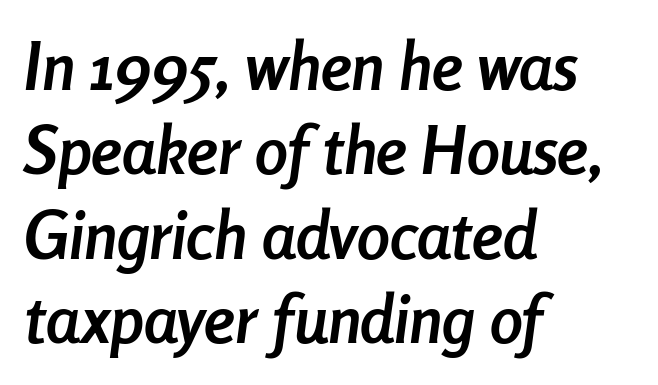
Q: Is the text bold? A: Yes.
Q: Is the text italic (slanted)? A: Yes, it leans right by about 8 degrees.
Q: Is the text underlined? A: No.
Q: How is the paragraph aligned? A: Left-aligned.
Q: Is the spacing between letters normal or unusually wide? A: Normal.
Q: Is the spacing between lines tight, normal or loose? A: Normal.
Q: Width (condensed, normal, or wide)? A: Condensed.
Q: Stroke contrast? A: Low.
Q: x-height? A: Medium.
Q: Monospaced? A: No.
